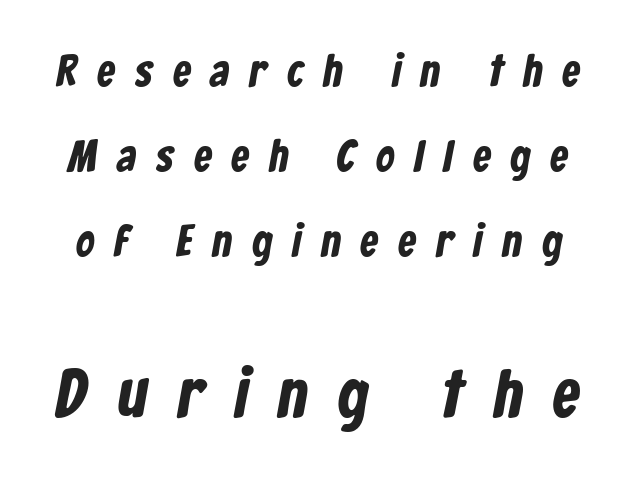
Nobody drew a line under any word here. Here the second block reads like a headline and the first like body copy. The letters advance in unequal steps, a hallmark of proportional type. Tracking here is generous; glyphs stand well apart from one another.
